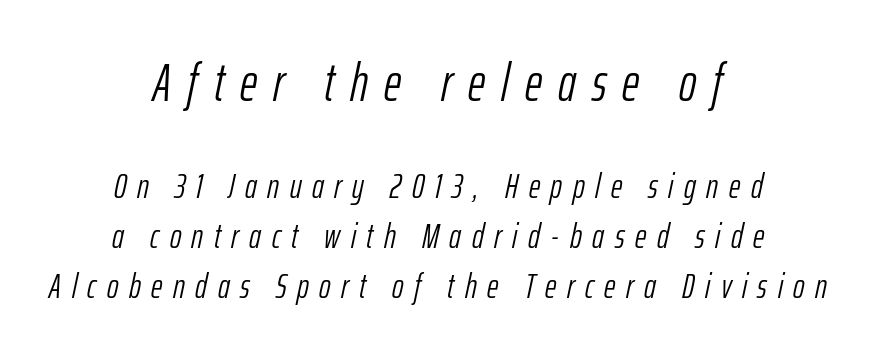
Summary of weight: not heavy and not bold. Reading down the block, each line starts at a different indent, mirrored at its end. Block one is the big one; block two sits smaller underneath. If you drew a line through each stem, it would be angled. The face used here is rendered with a markedly widened letterfit. Clear beneath every line of the passage.
